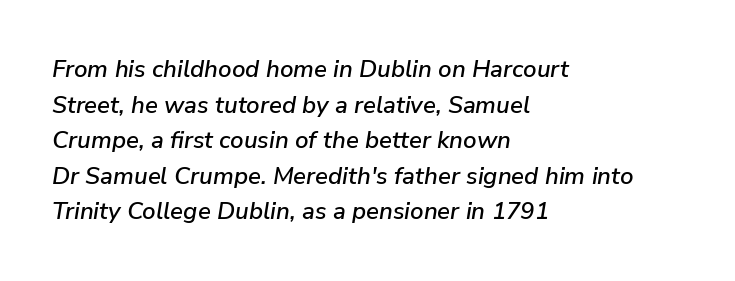
The image shows 24 px text type, italic (leaning right); set left-aligned, normal line spacing (1.48x), normal letter spacing, not underlined.
